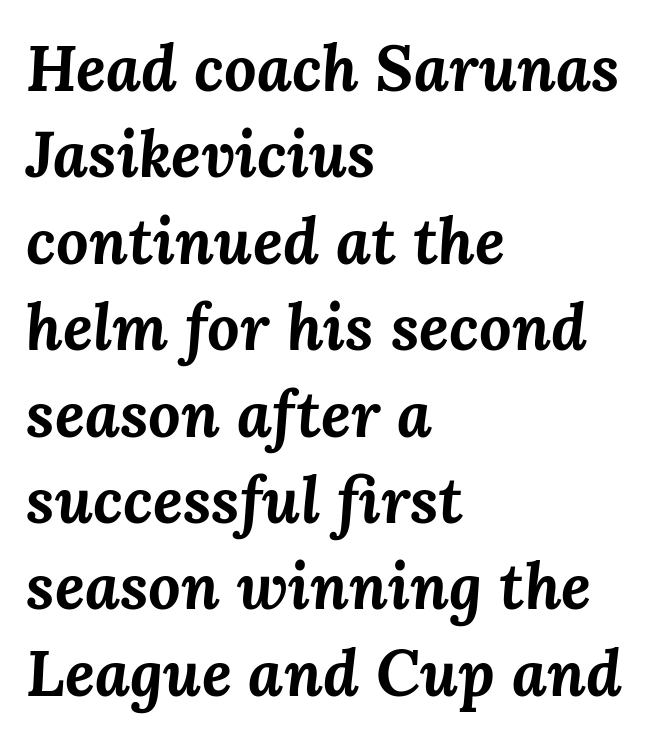
Q: Is the text bold? A: Yes.
Q: Is the text italic (slanted)? A: Yes, it leans right by about 3 degrees.
Q: Is the text underlined? A: No.
Q: How is the paragraph aligned? A: Left-aligned.
Q: Is the spacing between letters normal or unusually wide? A: Normal.
Q: Is the spacing between lines tight, normal or loose? A: Normal.
Q: Width (condensed, normal, or wide)? A: Normal.
Q: Stroke contrast? A: Medium.
Q: x-height? A: Medium.
Q: Monospaced? A: No.
